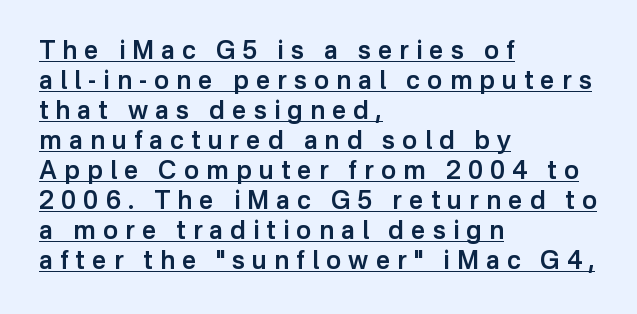
The text block is weighted toward the left margin, trailing off unevenly rightward. Heft: intermediate — a semibold. Honestly, the underline is the first thing you notice here. Nope, not italic — everything's standing straight.
